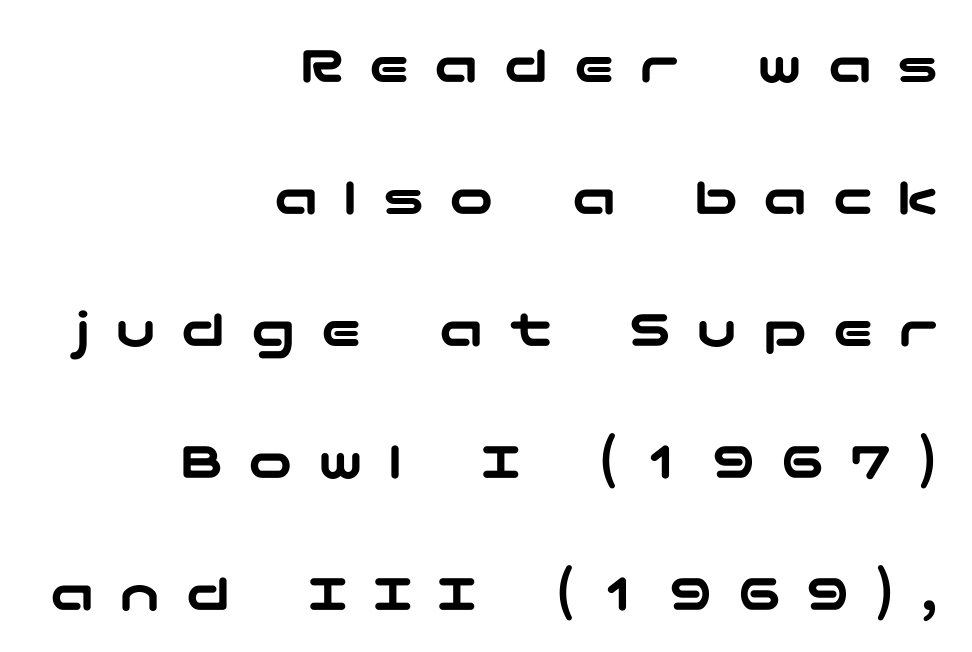
Q: Is the text italic (slanted)? A: No, it is upright.
Q: Is the typeface a serif or a sans-serif typeface? A: Sans-serif.
Q: Is the text underlined? A: No.
Q: How is the paragraph aligned? A: Right-aligned.
Q: Is the spacing between letters normal or unusually wide? A: Unusually wide.
Q: Is the spacing between lines tight, normal or loose? A: Loose.
Q: Width (condensed, normal, or wide)? A: Wide.
Q: Stroke contrast? A: Low.
Q: x-height? A: Medium.
